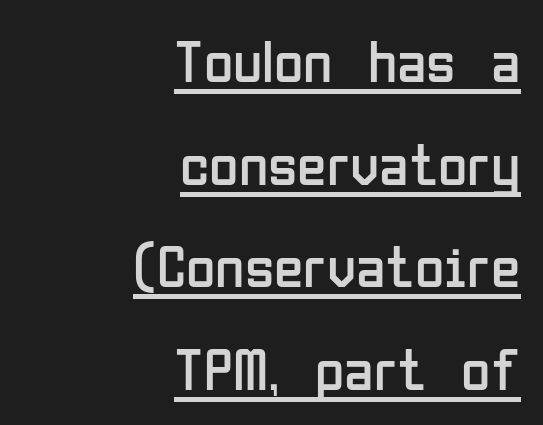
Q: Is the text bold? A: No.
Q: Is the text italic (slanted)? A: No, it is upright.
Q: Is the typeface a serif or a sans-serif typeface? A: Sans-serif.
Q: Is the text underlined? A: Yes.
Q: How is the paragraph aligned? A: Right-aligned.
Q: Is the spacing between letters normal or unusually wide? A: Normal.
Q: Width (condensed, normal, or wide)? A: Condensed.
Q: Stroke contrast? A: Low.
Q: x-height? A: Medium.
Q: Monospaced? A: No.
